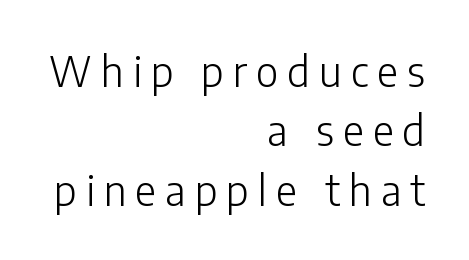
{"serif": "no", "italic": "no", "bold": "no", "weight": "light", "width": "normal", "stroke_contrast": "low", "x_height": "medium", "monospaced": "no", "underline": "no", "align": "right", "line_spacing": "normal", "line_spacing_ratio": 1.45, "letter_spacing": "wide", "letter_spacing_em": 0.22, "glyph_px": 41}
